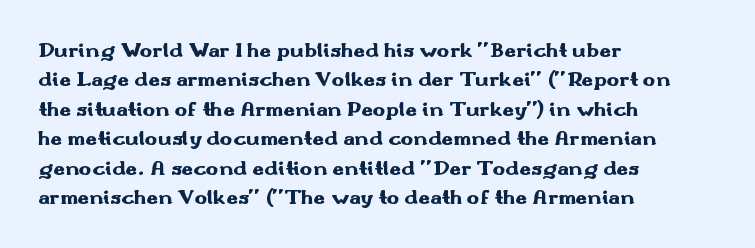
Q: Is the text bold? A: Yes.
Q: Is the text italic (slanted)? A: No, it is upright.
Q: Is the text underlined? A: No.
Q: How is the paragraph aligned? A: Left-aligned.
Q: Is the spacing between letters normal or unusually wide? A: Normal.
Q: Is the spacing between lines tight, normal or loose? A: Normal.
